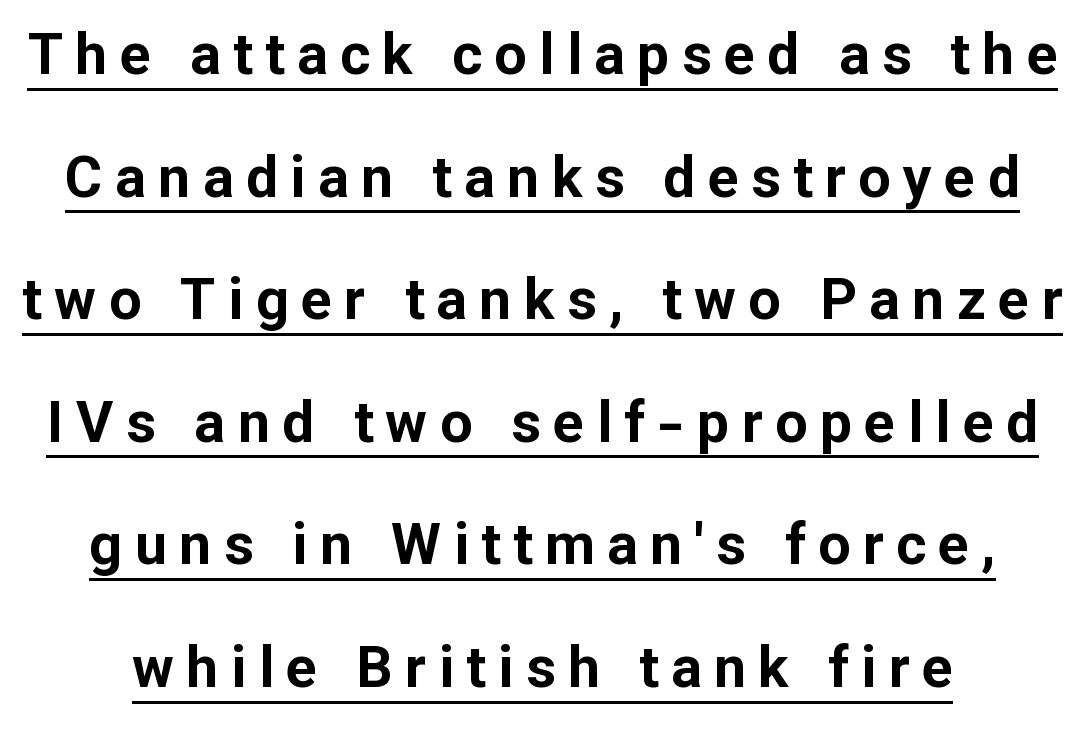
Q: Is the text bold? A: Yes.
Q: Is the text italic (slanted)? A: No, it is upright.
Q: Is the typeface a serif or a sans-serif typeface? A: Sans-serif.
Q: Is the text underlined? A: Yes.
Q: Is the spacing between letters normal or unusually wide? A: Unusually wide.
Q: Is the spacing between lines tight, normal or loose? A: Loose.
Q: Width (condensed, normal, or wide)? A: Normal.
Q: Stroke contrast? A: Low.
Q: x-height? A: Medium.
Q: Monospaced? A: No.
